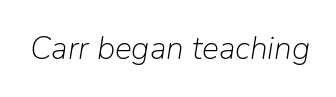
Q: Is the text bold? A: No.
Q: Is the text italic (slanted)? A: Yes, it leans right by about 9 degrees.
Q: Is the text underlined? A: No.
Q: Is the spacing between letters normal or unusually wide? A: Normal.
Q: Width (condensed, normal, or wide)? A: Normal.
Q: Stroke contrast? A: Low.
Q: x-height? A: Medium.
Q: Monospaced? A: No.
